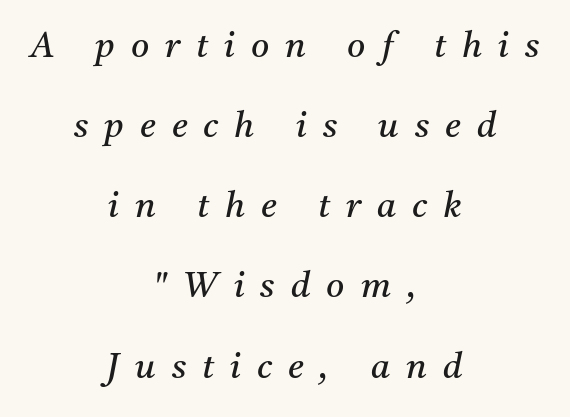
The image shows 35 px regular-weight serif type, italic (leaning right); set centered, loose line spacing (2.29x), unusually wide letter spacing (+0.46 em), not underlined; medium stroke contrast and a medium x-height.
